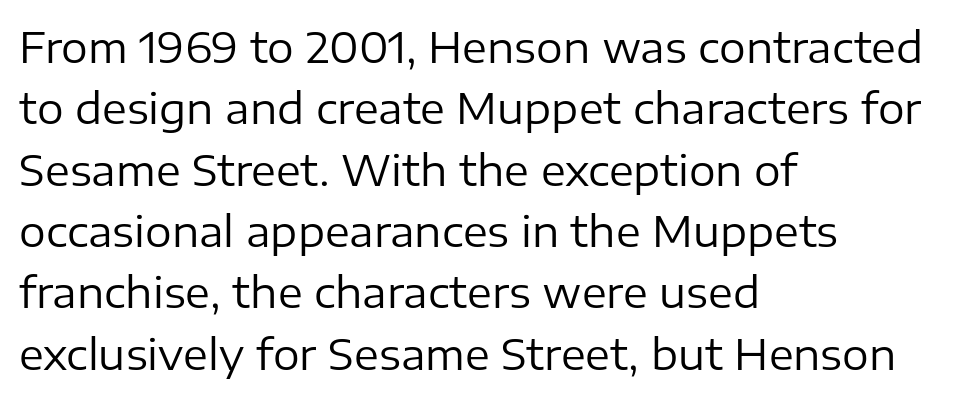
Vertical stems look standard width or narrower in stroke. The font's upright variant was chosen for this text. Regular leading. Each row of text sits above clean, open space.
